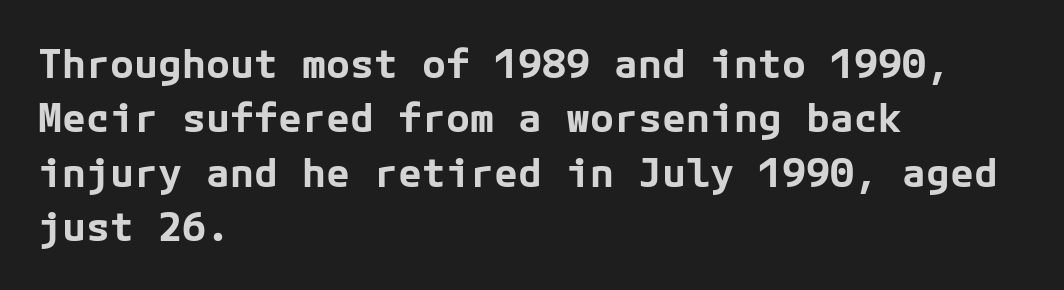
Q: Is the text bold? A: Yes.
Q: Is the text italic (slanted)? A: No, it is upright.
Q: Is the typeface a serif or a sans-serif typeface? A: Sans-serif.
Q: Is the text underlined? A: No.
Q: How is the paragraph aligned? A: Left-aligned.
Q: Is the spacing between letters normal or unusually wide? A: Normal.
Q: Is the spacing between lines tight, normal or loose? A: Normal.
Q: Width (condensed, normal, or wide)? A: Normal.
Q: Stroke contrast? A: Low.
Q: x-height? A: Medium.
